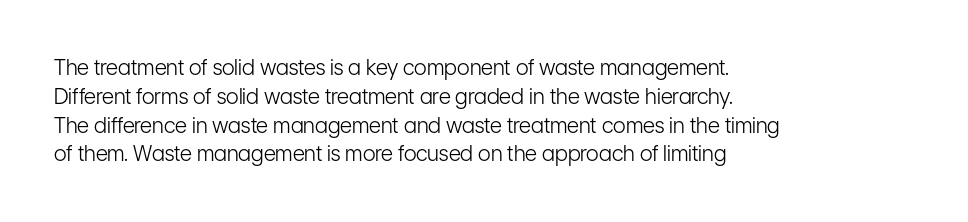
{"italic": "no", "bold": "no", "underline": "no", "align": "left", "line_spacing": "normal", "line_spacing_ratio": 1.37, "letter_spacing": "normal", "letter_spacing_em": 0.0, "glyph_px": 21}
